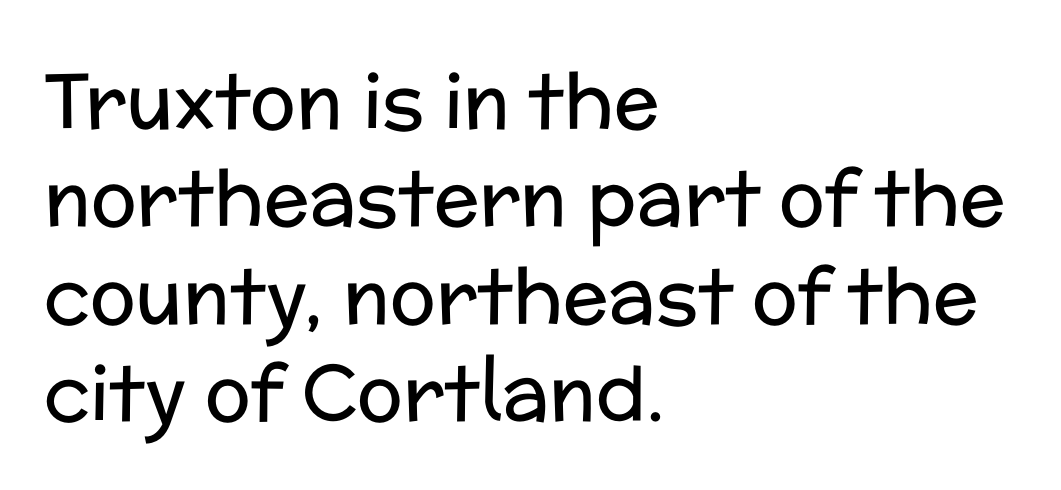
{"serif": "no", "italic": "no", "bold": "no", "weight": "regular", "width": "normal", "stroke_contrast": "low", "x_height": "medium", "monospaced": "no", "underline": "no", "align": "left", "line_spacing": "normal", "line_spacing_ratio": 1.28, "letter_spacing": "normal", "letter_spacing_em": 0.0, "glyph_px": 76}
